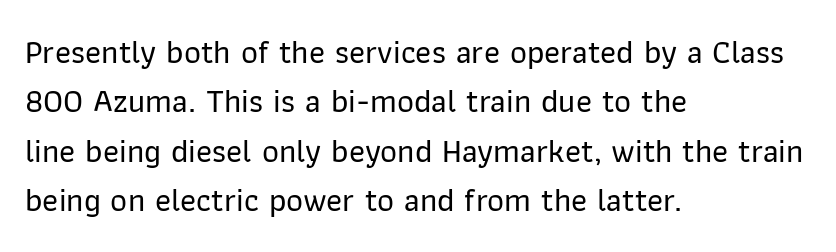
{"serif": "no", "italic": "no", "width": "normal", "stroke_contrast": "low", "x_height": "medium", "monospaced": "no", "underline": "no", "align": "left", "line_spacing": "normal", "line_spacing_ratio": 1.5, "letter_spacing": "normal", "letter_spacing_em": 0.0, "glyph_px": 33}
